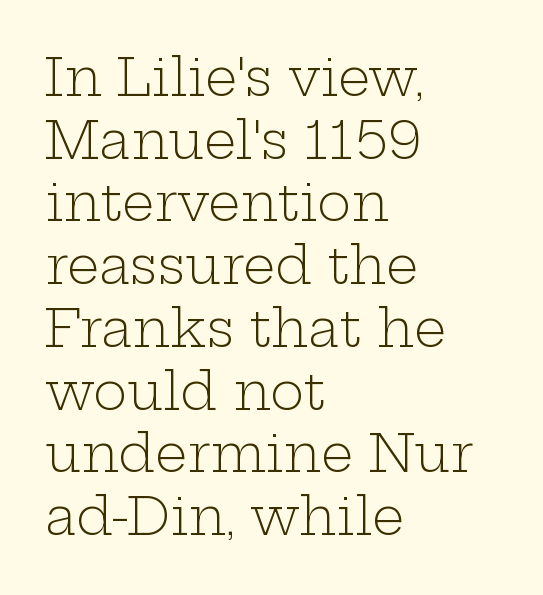
The image shows 51 px light, wide serif type, upright; set left-aligned, line spacing 1.23x, normal letter spacing, not underlined; low stroke contrast and a medium x-height.
